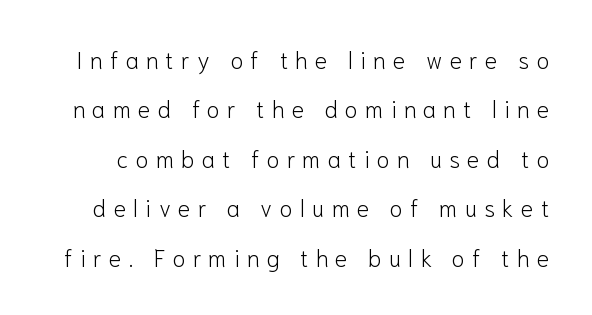
Q: Is the text bold? A: No.
Q: Is the text italic (slanted)? A: No, it is upright.
Q: Is the text underlined? A: No.
Q: Is the spacing between letters normal or unusually wide? A: Unusually wide.
Q: Is the spacing between lines tight, normal or loose? A: Loose.
